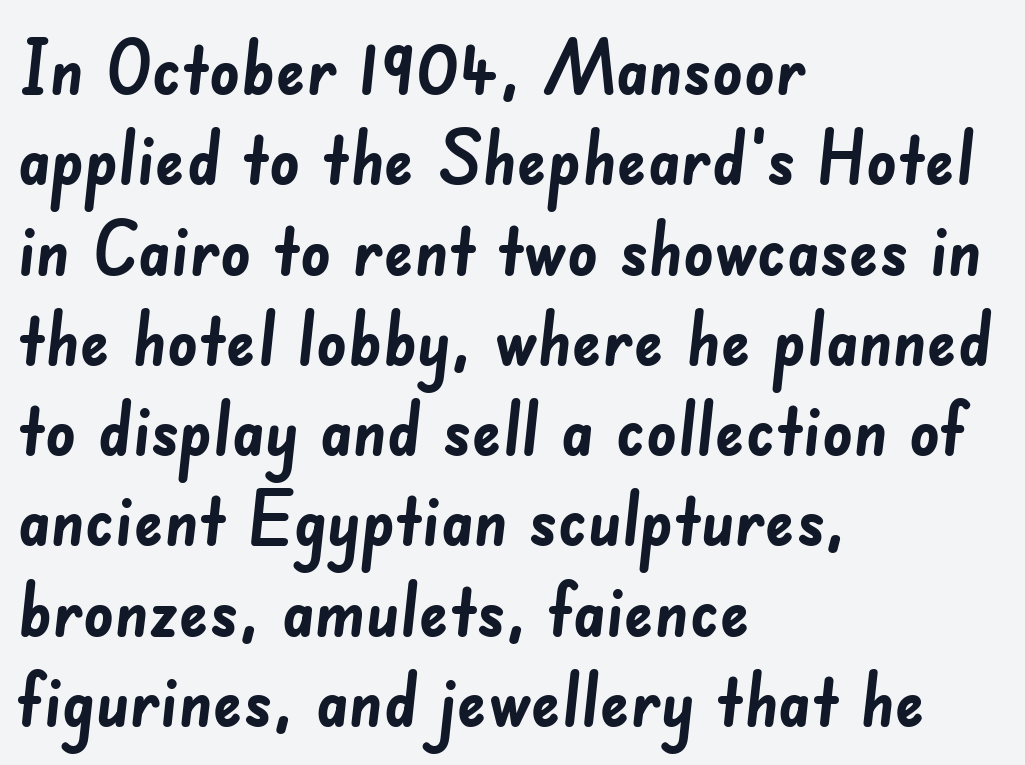
The image shows 74 px semibold sans-serif type; set left-aligned, line spacing 1.22x, normal letter spacing, not underlined; low stroke contrast and a small x-height.
